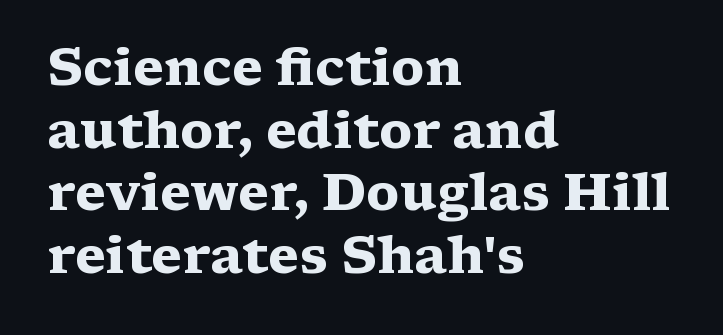
The image shows 51 px heavy, wide serif type, upright; set left-aligned, line spacing 1.23x, normal letter spacing, not underlined; medium stroke contrast and a medium x-height.
